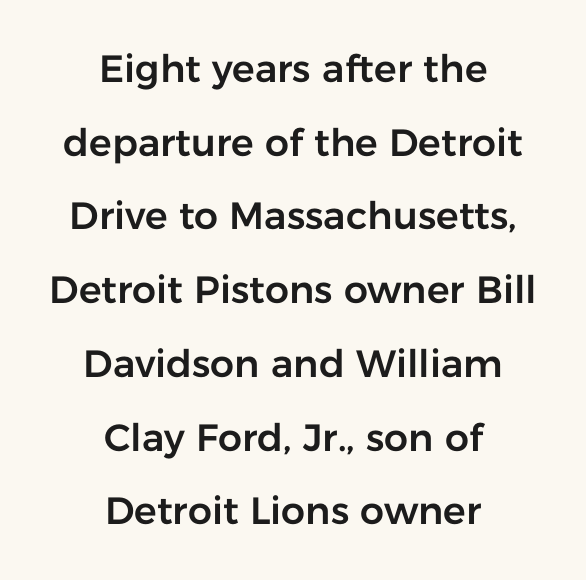
Every stem runs plumb, perpendicular to the baseline. The passage is arranged like a title page — every line centered. If you measured baseline to baseline, you'd find a long distance. The passage shown is typeset with a sans-serif family. The letters advance in unequal steps, a hallmark of proportional type. The letters sit at their default tracking, neither squeezed nor spread.
